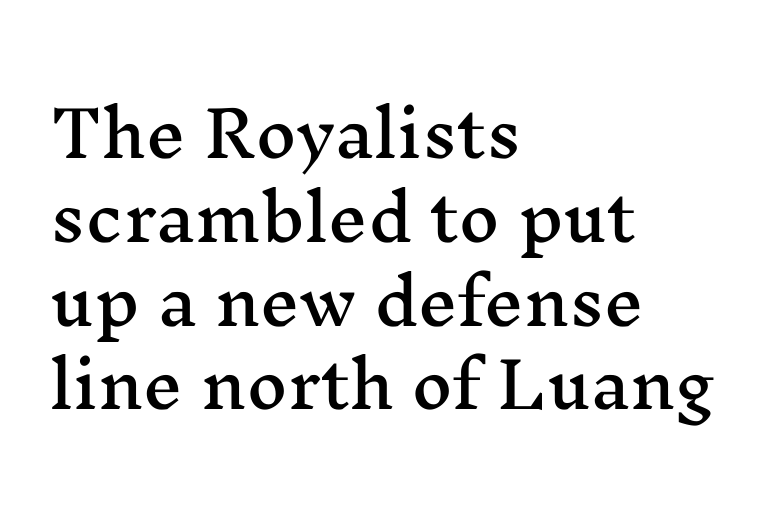
{"serif": "yes", "italic": "no", "width": "wide", "stroke_contrast": "medium", "x_height": "medium", "monospaced": "no", "underline": "no", "align": "left", "line_spacing": "normal", "line_spacing_ratio": 1.33, "letter_spacing": "normal", "letter_spacing_em": 0.0, "glyph_px": 63}
